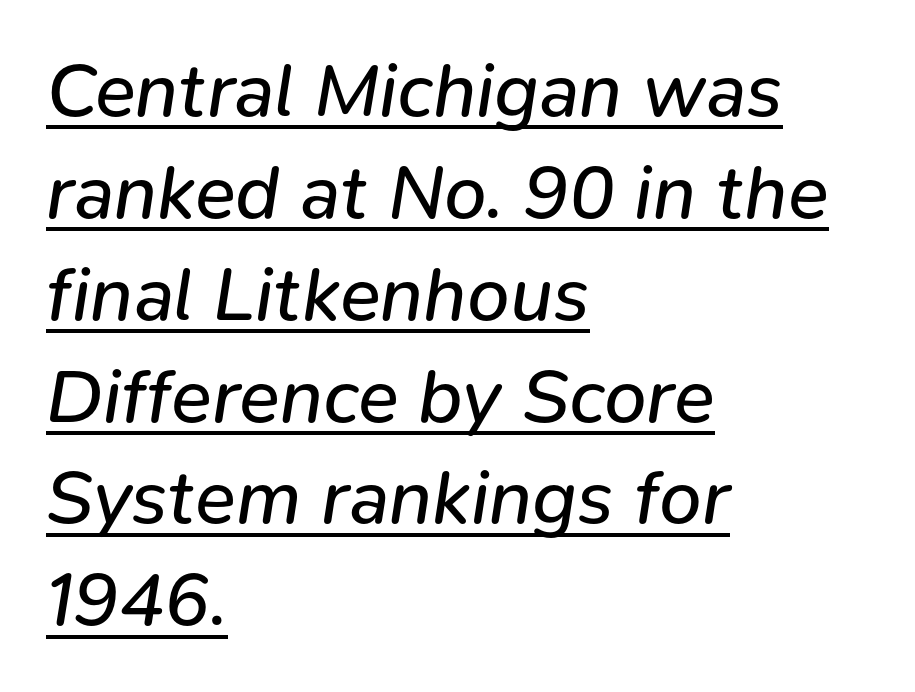
Q: Is the text bold? A: No.
Q: Is the text italic (slanted)? A: Yes, it leans right by about 9 degrees.
Q: Is the text underlined? A: Yes.
Q: How is the paragraph aligned? A: Left-aligned.
Q: Is the spacing between letters normal or unusually wide? A: Normal.
Q: Is the spacing between lines tight, normal or loose? A: Normal.
Q: Width (condensed, normal, or wide)? A: Normal.
Q: Stroke contrast? A: Low.
Q: x-height? A: Medium.
Q: Monospaced? A: No.
